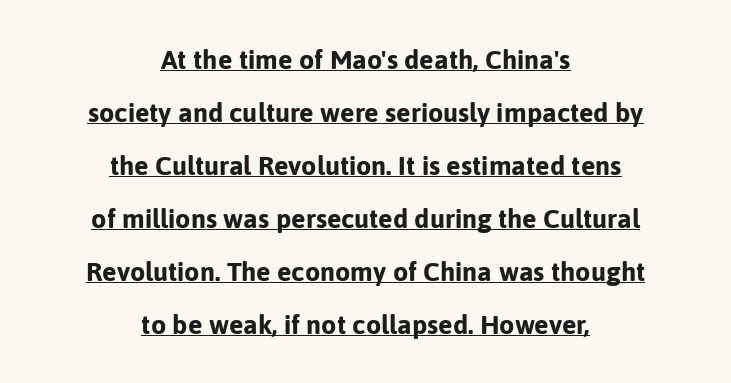
Q: Is the text bold? A: Yes.
Q: Is the text italic (slanted)? A: No, it is upright.
Q: Is the text underlined? A: Yes.
Q: How is the paragraph aligned? A: Centered.
Q: Is the spacing between letters normal or unusually wide? A: Normal.
Q: Is the spacing between lines tight, normal or loose? A: Loose.
